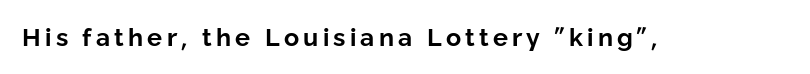
The image shows 25 px bold type, upright; set not underlined.
